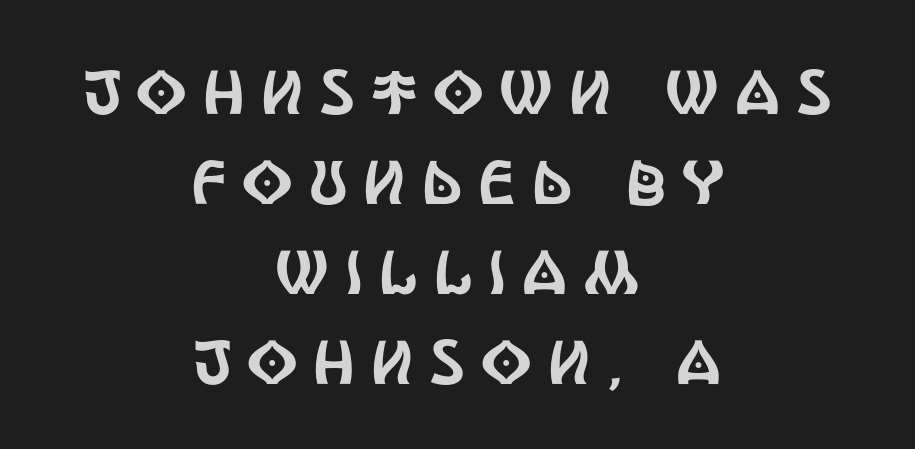
{"serif": "no", "italic": "no", "width": "condensed", "x_height": "large", "monospaced": "no", "underline": "no", "align": "center", "line_spacing": "normal", "line_spacing_ratio": 1.45, "letter_spacing": "wide", "letter_spacing_em": 0.26, "glyph_px": 62}
